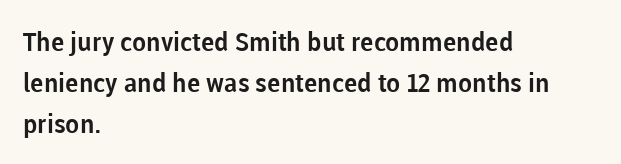
The image shows 26 px text type, upright; set left-aligned, normal line spacing (1.57x), normal letter spacing, not underlined.
